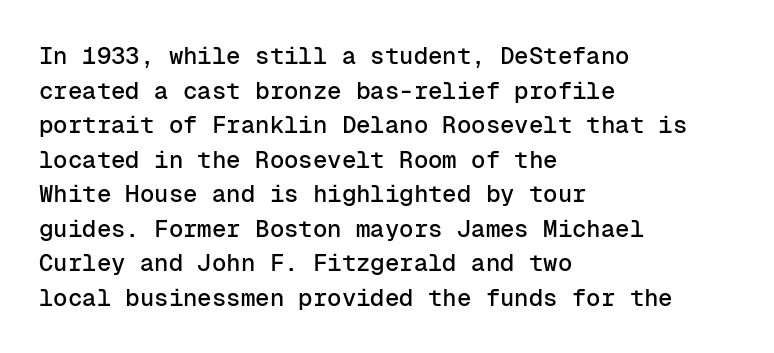
The image shows 24 px text type, upright; set left-aligned, normal line spacing (1.44x), normal letter spacing, not underlined.
